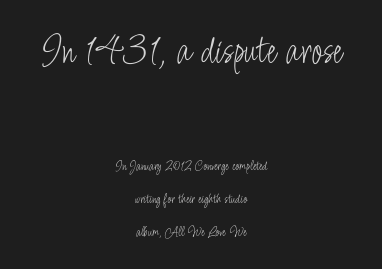
{"serif": "no", "bold": "no", "weight": "light", "width": "condensed", "stroke_contrast": "low", "x_height": "small", "monospaced": "no", "underline": "no", "align": "center", "line_spacing": "loose", "line_spacing_ratio": 2.33, "letter_spacing": "normal", "letter_spacing_em": 0.0, "larger_block": "first", "size_ratio": 3.0, "glyph_px": 42}
